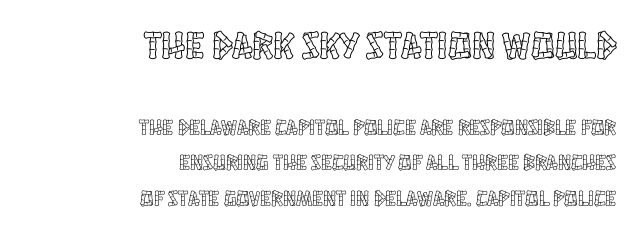
Q: Is the text italic (slanted)? A: No, it is upright.
Q: Is the text underlined? A: No.
Q: How is the paragraph aligned? A: Right-aligned.
Q: Is the spacing between letters normal or unusually wide? A: Normal.
Q: Is the spacing between lines tight, normal or loose? A: Normal.
Q: Which block of text is set in a larger size, the first (top) or the second (bottom)? A: The first (top) one.
Q: Width (condensed, normal, or wide)? A: Condensed.
Q: x-height? A: Large.
Q: Monospaced? A: No.
